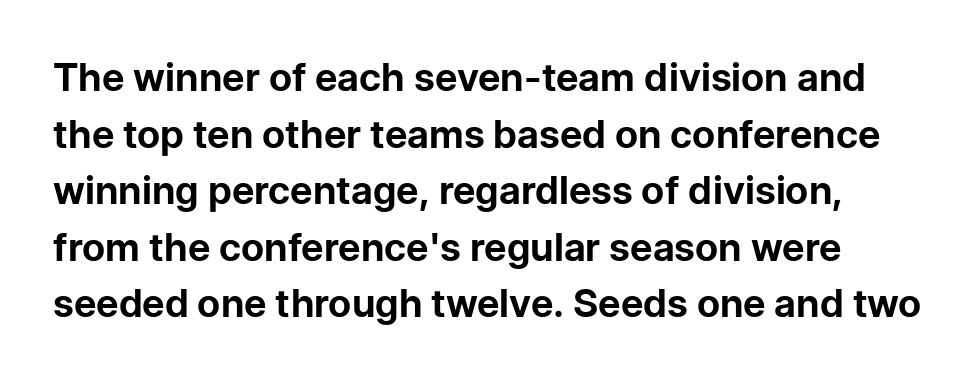
The image shows 39 px bold sans-serif type, upright; set normal line spacing (1.45x), normal letter spacing, not underlined; low stroke contrast and a medium x-height.
